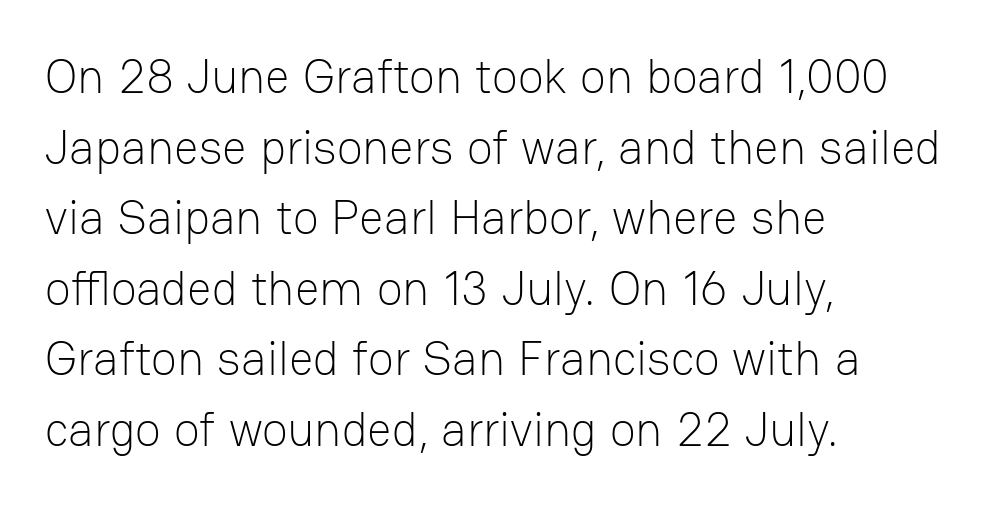
Q: Is the text bold? A: No.
Q: Is the text italic (slanted)? A: No, it is upright.
Q: Is the typeface a serif or a sans-serif typeface? A: Sans-serif.
Q: Is the text underlined? A: No.
Q: How is the paragraph aligned? A: Left-aligned.
Q: Is the spacing between letters normal or unusually wide? A: Normal.
Q: Is the spacing between lines tight, normal or loose? A: Normal.
Q: Width (condensed, normal, or wide)? A: Normal.
Q: Stroke contrast? A: Low.
Q: x-height? A: Medium.
Q: Monospaced? A: No.
